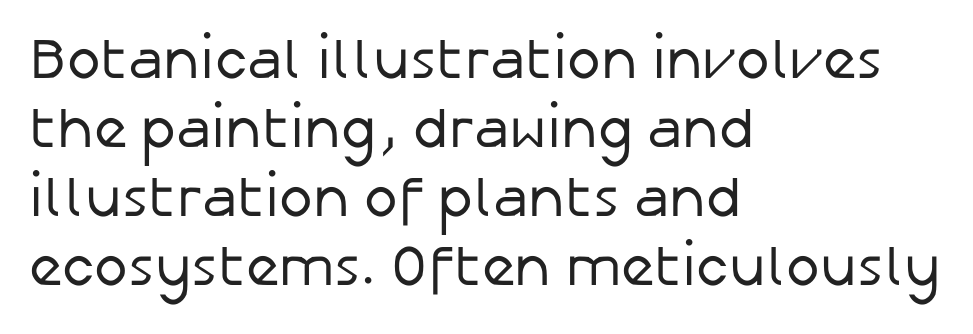
The image shows 57 px regular-weight sans-serif type, upright; set left-aligned, line spacing 1.21x, normal letter spacing, not underlined; low stroke contrast and a medium x-height.
